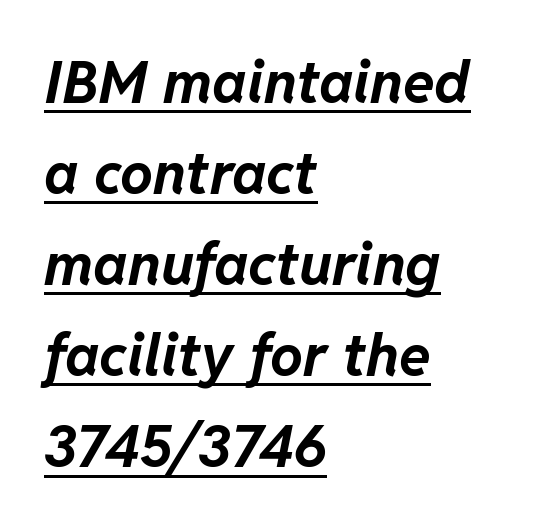
Q: Is the text bold? A: Yes.
Q: Is the text italic (slanted)? A: Yes, it leans right by about 11 degrees.
Q: Is the text underlined? A: Yes.
Q: How is the paragraph aligned? A: Left-aligned.
Q: Is the spacing between letters normal or unusually wide? A: Normal.
Q: Is the spacing between lines tight, normal or loose? A: Normal.
Q: Width (condensed, normal, or wide)? A: Normal.
Q: Stroke contrast? A: Low.
Q: x-height? A: Medium.
Q: Monospaced? A: No.
